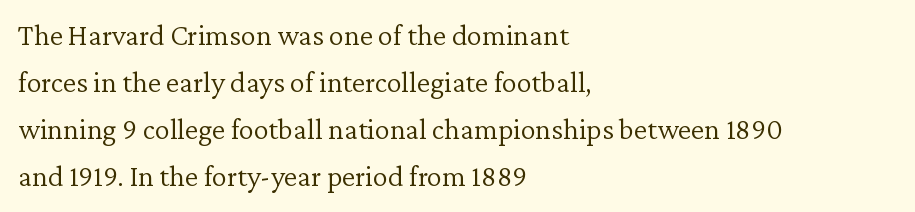
Q: Is the text bold? A: No.
Q: Is the text italic (slanted)? A: No, it is upright.
Q: Is the typeface a serif or a sans-serif typeface? A: Serif.
Q: Is the text underlined? A: No.
Q: How is the paragraph aligned? A: Left-aligned.
Q: Is the spacing between letters normal or unusually wide? A: Normal.
Q: Is the spacing between lines tight, normal or loose? A: Normal.
Q: Width (condensed, normal, or wide)? A: Normal.
Q: Stroke contrast? A: Low.
Q: x-height? A: Medium.
Q: Monospaced? A: No.
